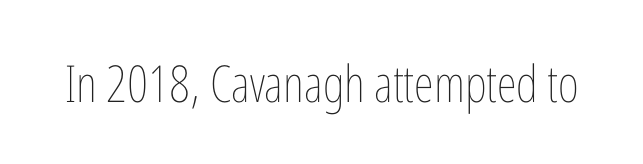
The image shows 51 px thin, condensed type, upright; set normal letter spacing, not underlined; low stroke contrast and a medium x-height.
